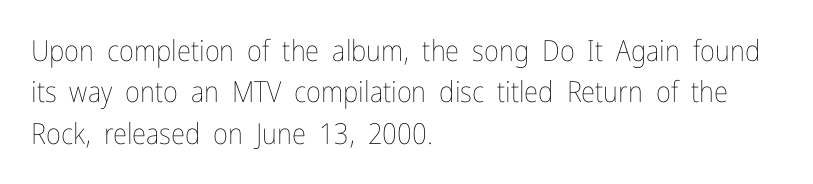
{"italic": "no", "bold": "no", "weight": "thin", "width": "condensed", "stroke_contrast": "low", "x_height": "medium", "monospaced": "no", "underline": "no", "align": "left", "line_spacing": "normal", "line_spacing_ratio": 1.43, "letter_spacing": "normal", "letter_spacing_em": 0.0, "glyph_px": 29}
